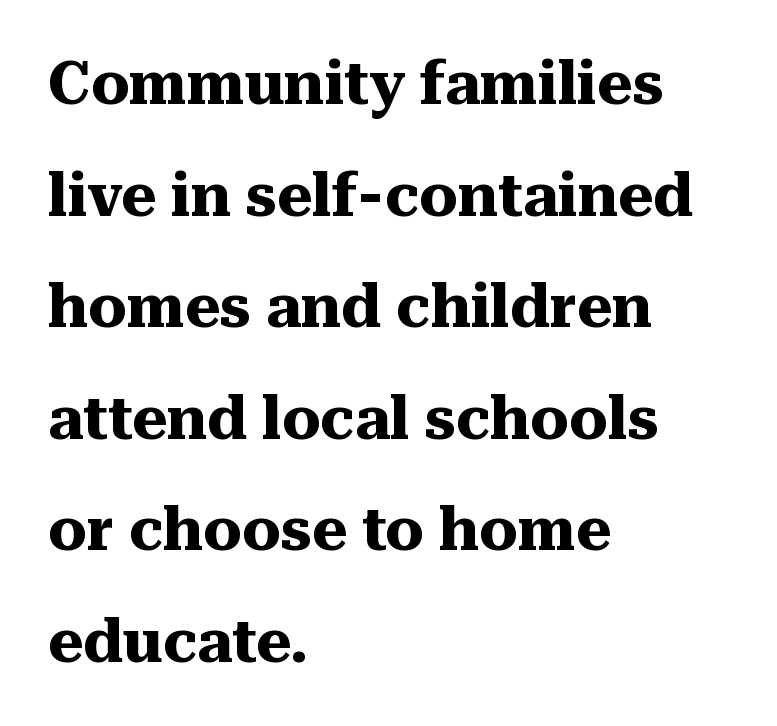
The image shows 60 px heavy serif type, upright; set left-aligned, line spacing 1.86x, normal letter spacing, not underlined; medium stroke contrast and a medium x-height.
